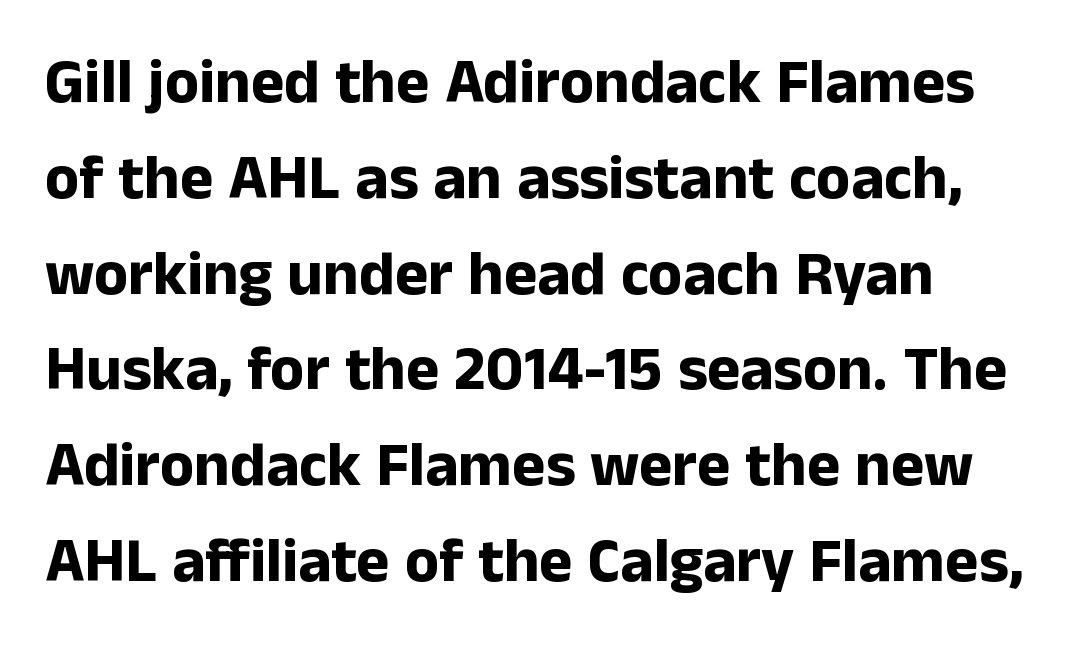
Q: Is the text bold? A: Yes.
Q: Is the text italic (slanted)? A: No, it is upright.
Q: Is the typeface a serif or a sans-serif typeface? A: Sans-serif.
Q: Is the text underlined? A: No.
Q: Is the spacing between letters normal or unusually wide? A: Normal.
Q: Is the spacing between lines tight, normal or loose? A: Normal.
Q: Width (condensed, normal, or wide)? A: Normal.
Q: Stroke contrast? A: Low.
Q: x-height? A: Medium.
Q: Monospaced? A: No.
